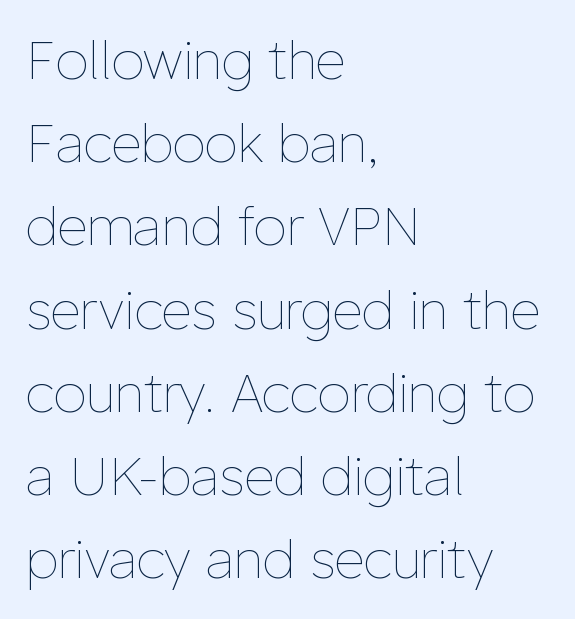
{"italic": "no", "bold": "no", "weight": "thin", "width": "normal", "stroke_contrast": "low", "x_height": "medium", "monospaced": "no", "underline": "no", "align": "left", "line_spacing": "normal", "line_spacing_ratio": 1.57, "letter_spacing": "normal", "letter_spacing_em": 0.0, "glyph_px": 53}
